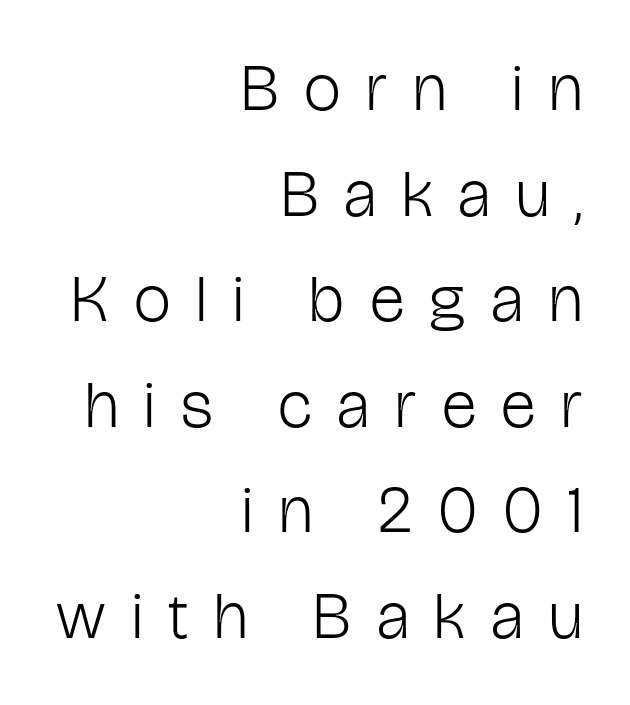
{"serif": "no", "italic": "no", "bold": "no", "weight": "light", "width": "condensed", "stroke_contrast": "low", "x_height": "medium", "monospaced": "no", "underline": "no", "align": "right", "line_spacing": "normal", "line_spacing_ratio": 1.6, "letter_spacing": "wide", "letter_spacing_em": 0.39, "glyph_px": 66}
